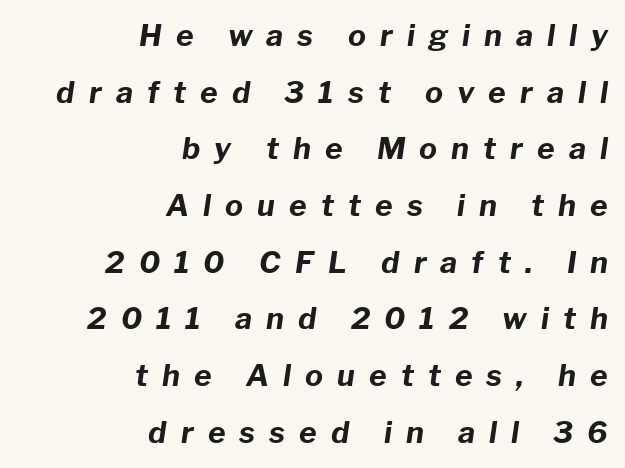
The image shows 30 px bold type, italic (leaning right); set right-aligned, line spacing 1.89x, unusually wide letter spacing (+0.47 em), not underlined; low stroke contrast and a medium x-height.
